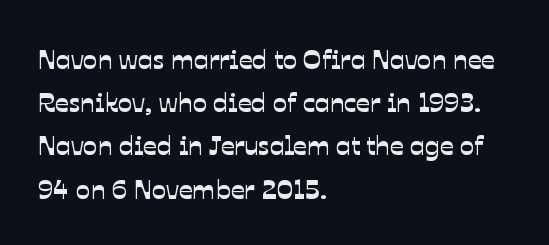
The image shows 27 px text type; set left-aligned, normal line spacing (1.6x), normal letter spacing, not underlined.
